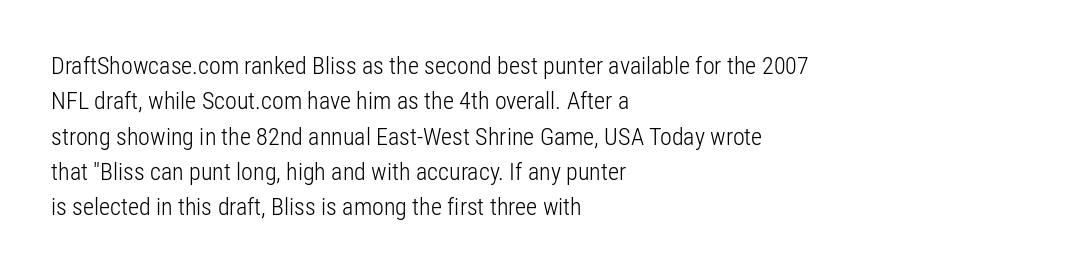
Q: Is the text bold? A: No.
Q: Is the text italic (slanted)? A: No, it is upright.
Q: Is the text underlined? A: No.
Q: How is the paragraph aligned? A: Left-aligned.
Q: Is the spacing between letters normal or unusually wide? A: Normal.
Q: Is the spacing between lines tight, normal or loose? A: Normal.
